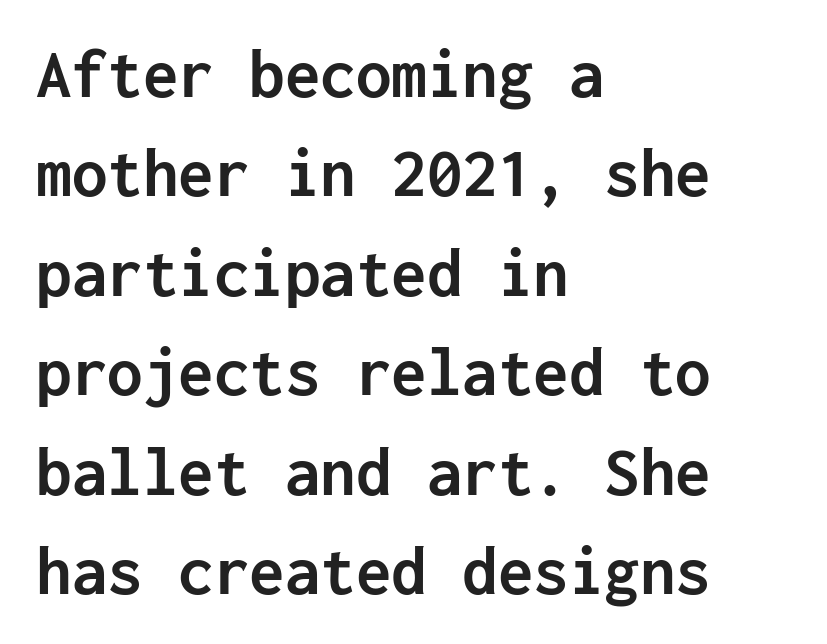
The image shows 71 px semibold sans-serif type, upright, monospaced; set left-aligned, normal line spacing (1.4x), normal letter spacing, not underlined; low stroke contrast and a medium x-height.
